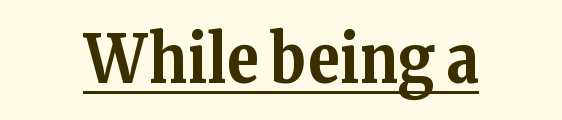
A typesetter would call this proportional, since set widths differ per character. Each line is balanced around a shared central axis. The letters stand straight up with perfectly vertical stems. This rendering employs a face with finishing strokes, i.e., a serif. Here the glyphs are tracked normally, forming tight word shapes. Notice how thick the strokes are: this is what a full bold looks like.
